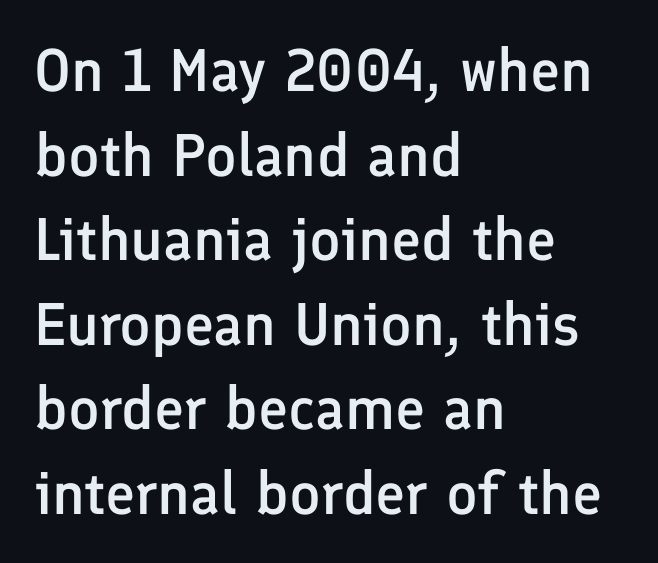
{"serif": "no", "italic": "no", "bold": "semi", "weight": "semibold", "width": "normal", "stroke_contrast": "low", "x_height": "medium", "monospaced": "no", "underline": "no", "align": "left", "line_spacing": "normal", "line_spacing_ratio": 1.41, "letter_spacing": "normal", "letter_spacing_em": 0.0, "glyph_px": 60}
